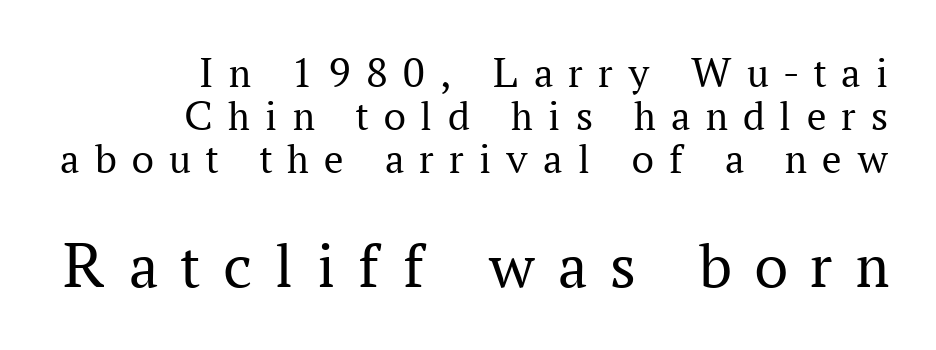
{"serif": "yes", "italic": "no", "bold": "no", "weight": "regular", "width": "normal", "stroke_contrast": "medium", "x_height": "medium", "monospaced": "no", "underline": "no", "align": "right", "line_spacing": "tight", "line_spacing_ratio": 1.0, "letter_spacing": "wide", "letter_spacing_em": 0.36, "larger_block": "second", "size_ratio": 1.51, "glyph_px": 65}
